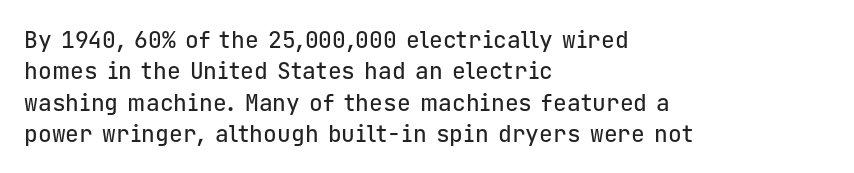
{"italic": "no", "underline": "no", "align": "left", "line_spacing": "normal", "line_spacing_ratio": 1.36, "letter_spacing": "normal", "letter_spacing_em": 0.0, "glyph_px": 23}
